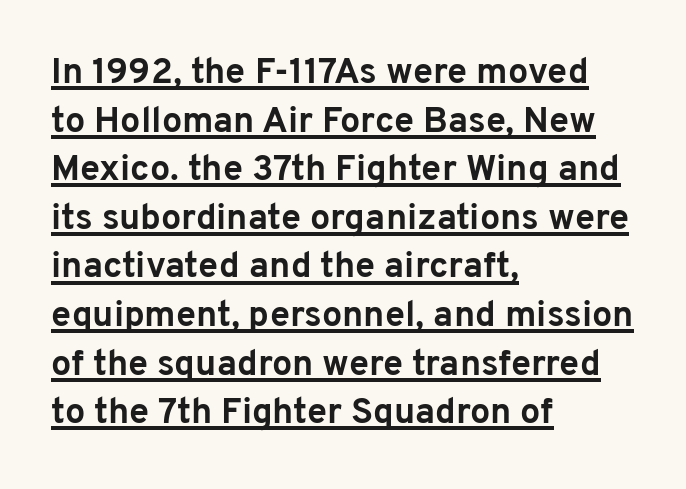
The compositor pushed each line to the left boundary. Letterform terminals end flat and unadorned throughout the passage. The face used here is proportionally spaced, like ordinary book or web type. Ascenders rise straight up at ninety degrees. This rendering features underlined lettering.
